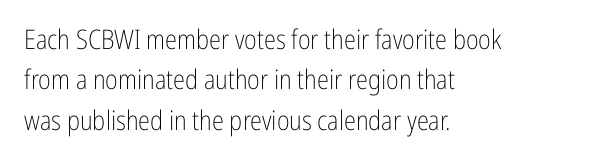
{"italic": "no", "bold": "no", "underline": "no", "align": "left", "line_spacing": "normal", "line_spacing_ratio": 1.5, "letter_spacing": "normal", "letter_spacing_em": 0.0, "glyph_px": 27}
